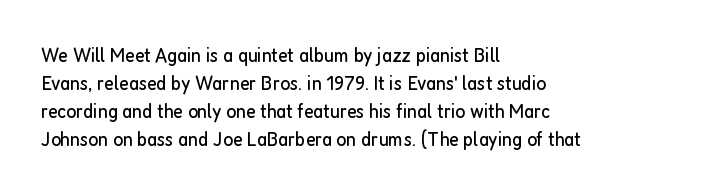
{"italic": "no", "bold": "no", "underline": "no", "align": "left", "line_spacing": "normal", "line_spacing_ratio": 1.34, "letter_spacing": "normal", "letter_spacing_em": 0.0, "glyph_px": 21}
